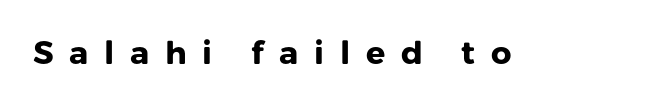
The image shows 32 px heavy sans-serif type, upright; set unusually wide letter spacing (+0.49 em), not underlined; low stroke contrast and a medium x-height.
